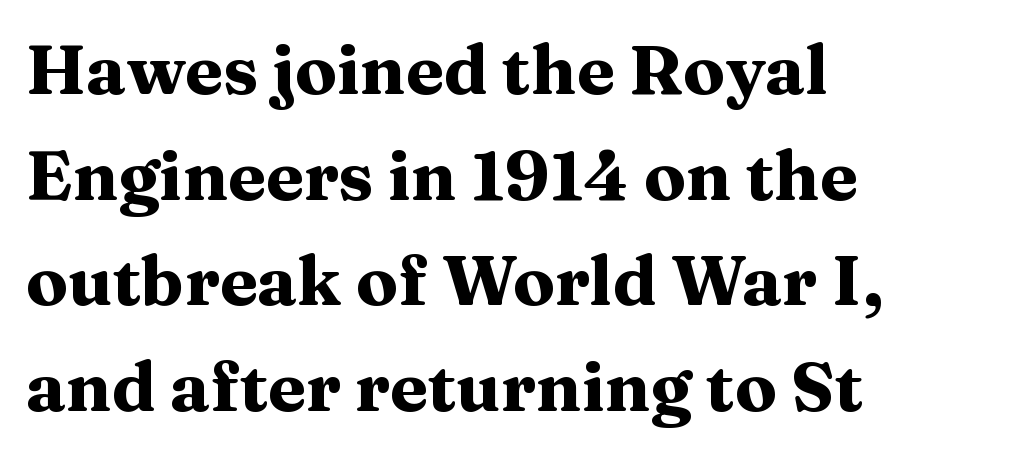
The rag falls on the right side of this text block. The letters stand upright; this is a roman face. The block of text has a typical density, with ordinary space between rows. This sample has the flowing, uneven cadence of proportional lettering. What stands out about the letter spacing? Nothing — it is the standard amount. The text was rendered using a seriffed face with decorative stroke endings.
